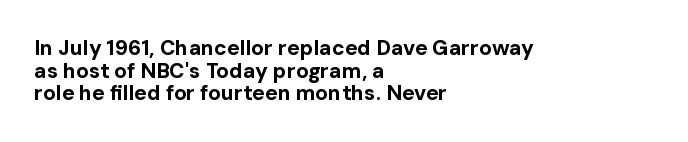
Inter-character spacing is left at the font's built-in metrics. Set as a true bold cut, around the 700 mark. Interline gaps are noticeably narrow in this sample. The baseline area is clear. The font's upright variant was chosen for this text. The typesetter chose a ragged-right arrangement here.
